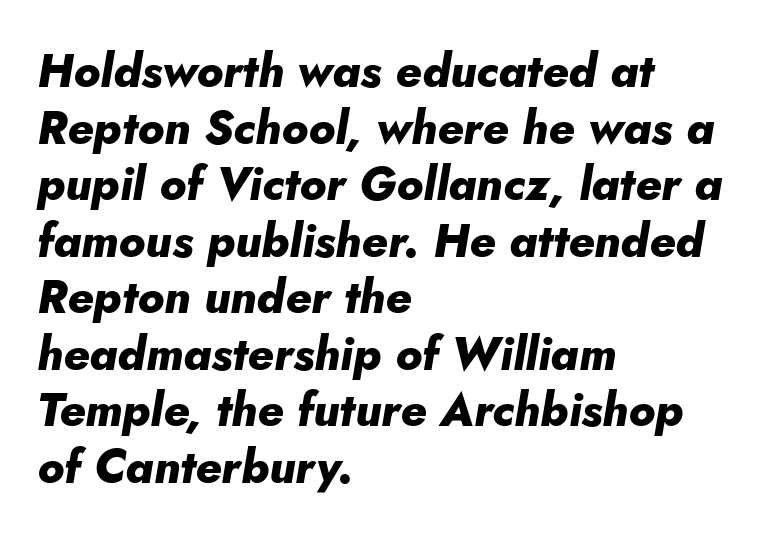
{"italic": "yes", "lean": "right", "slant_degrees": 5, "bold": "yes", "weight": "heavy", "width": "normal", "stroke_contrast": "low", "x_height": "small", "monospaced": "no", "underline": "no", "align": "left", "line_spacing_ratio": 1.23, "letter_spacing": "normal", "letter_spacing_em": 0.0, "glyph_px": 46}
